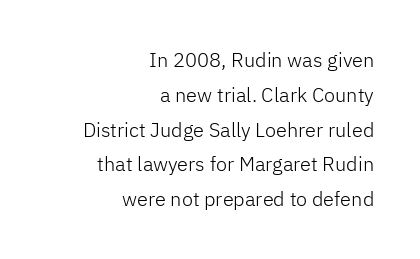
Q: Is the text bold? A: No.
Q: Is the text italic (slanted)? A: No, it is upright.
Q: Is the text underlined? A: No.
Q: How is the paragraph aligned? A: Right-aligned.
Q: Is the spacing between letters normal or unusually wide? A: Normal.
